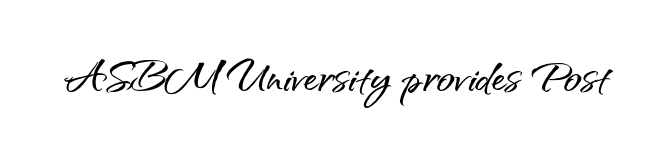
Q: Is the text italic (slanted)? A: Yes.
Q: Is the typeface a serif or a sans-serif typeface? A: Sans-serif.
Q: Is the text underlined? A: No.
Q: Is the spacing between letters normal or unusually wide? A: Normal.
Q: Width (condensed, normal, or wide)? A: Normal.
Q: Stroke contrast? A: Medium.
Q: x-height? A: Small.
Q: Monospaced? A: No.
